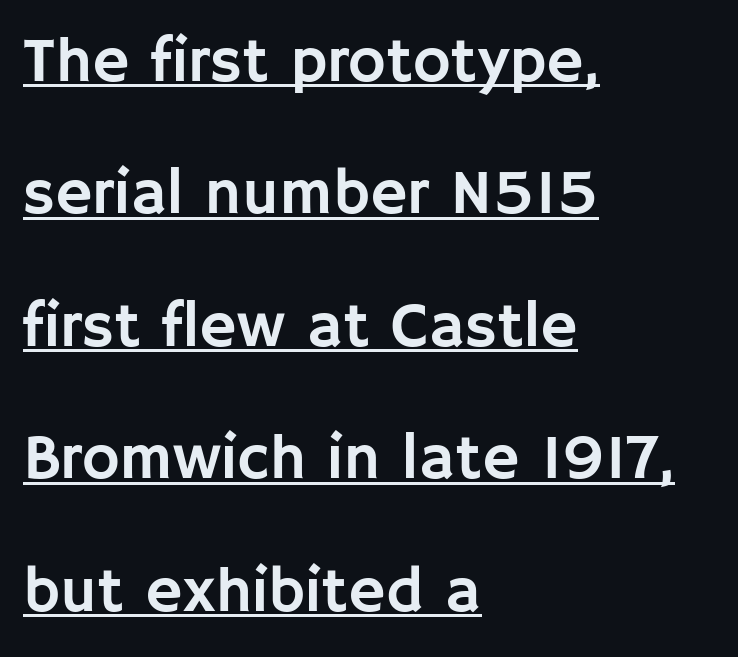
Q: Is the text italic (slanted)? A: No, it is upright.
Q: Is the typeface a serif or a sans-serif typeface? A: Sans-serif.
Q: Is the text underlined? A: Yes.
Q: How is the paragraph aligned? A: Left-aligned.
Q: Is the spacing between letters normal or unusually wide? A: Normal.
Q: Is the spacing between lines tight, normal or loose? A: Loose.
Q: Width (condensed, normal, or wide)? A: Normal.
Q: Stroke contrast? A: Low.
Q: x-height? A: Large.
Q: Monospaced? A: No.
